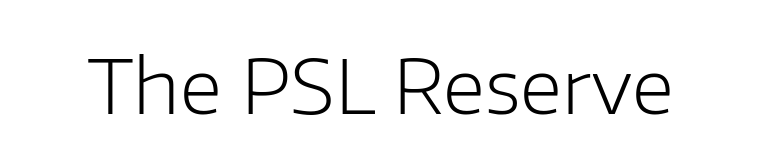
Character widths vary here, with narrow letters taking less room than wide ones. The string is rendered with underlining switched off. The font family rendered here belongs to the sans-serif group. Nothing unusual about the tracking: characters are spaced as the font intends. Counters stay open thanks to moderate or lighter strokes.
